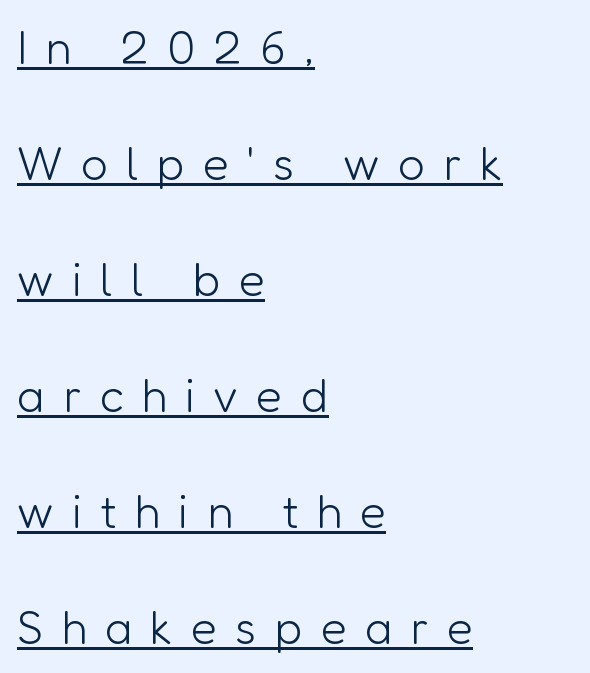
Vertically, the passage feels expansive, rows floating well apart. Italic: no, the glyphs are upright roman. Tracking here is generous; glyphs stand well apart from one another. Typographically, this falls in the sans-serif category.
